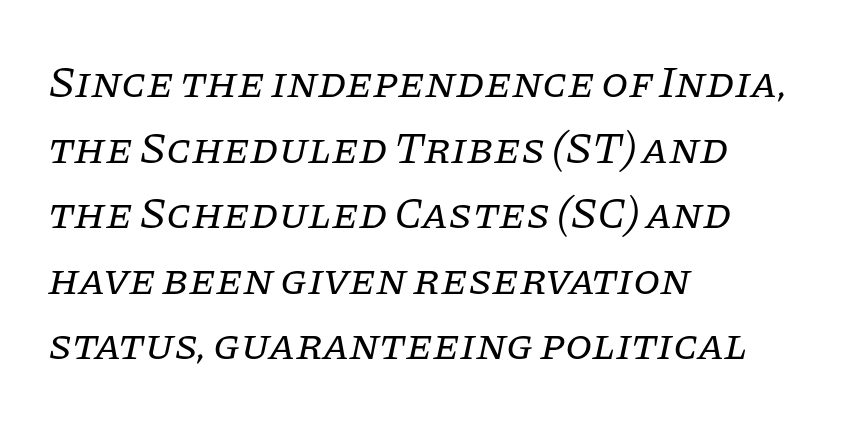
Is the block centered? No — it sits flush against the left margin. Characters are canted at an angle relative to the baseline's perpendicular. This is serif lettering, the kind often seen in printed books. Character widths vary here, with narrow letters taking less room than wide ones. Type without underlining. Tracking value appears to be zero — textbook default spacing.
